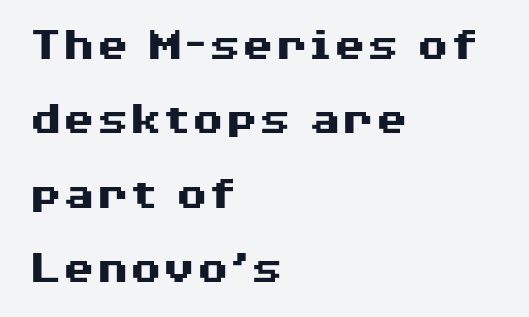
Normally led — the rows are evenly, conventionally spaced. The glyphs have the mass of a bold cut. The space directly below the letters is spotless. Here the glyphs are tracked normally, forming tight word shapes.
